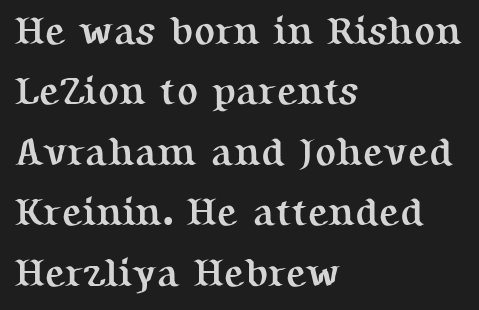
The image shows 39 px semibold serif type, upright; set left-aligned, normal line spacing (1.55x), normal letter spacing, not underlined; medium stroke contrast and a medium x-height.
